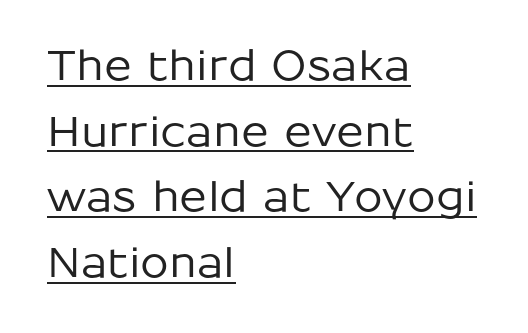
Caption: lettering with a line underneath. Leftover space on each line is placed entirely after the last word. There is no visible air inserted between adjacent glyphs. The leading is moderate, giving the passage an even texture.
